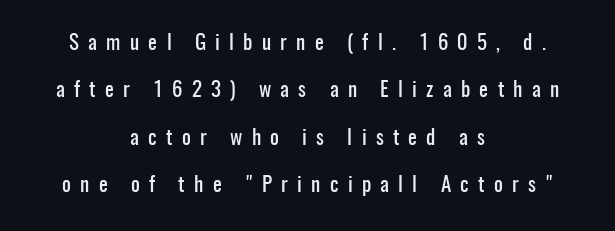
Q: Is the text italic (slanted)? A: No, it is upright.
Q: Is the text underlined? A: No.
Q: How is the paragraph aligned? A: Centered.
Q: Is the spacing between letters normal or unusually wide? A: Unusually wide.
Q: Is the spacing between lines tight, normal or loose? A: Loose.
